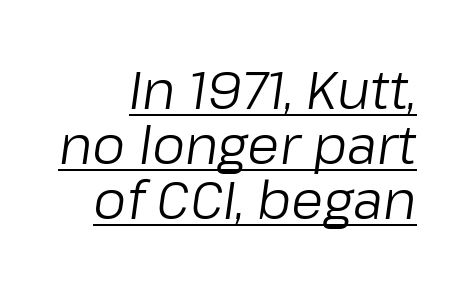
Q: Is the text bold? A: No.
Q: Is the text italic (slanted)? A: Yes, it leans right by about 8 degrees.
Q: Is the text underlined? A: Yes.
Q: Is the spacing between letters normal or unusually wide? A: Normal.
Q: Is the spacing between lines tight, normal or loose? A: Tight.
Q: Width (condensed, normal, or wide)? A: Normal.
Q: Stroke contrast? A: Low.
Q: x-height? A: Medium.
Q: Monospaced? A: No.
